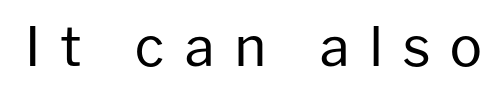
The image shows 54 px regular-weight sans-serif type, upright; set unusually wide letter spacing (+0.36 em), not underlined; low stroke contrast and a medium x-height.
